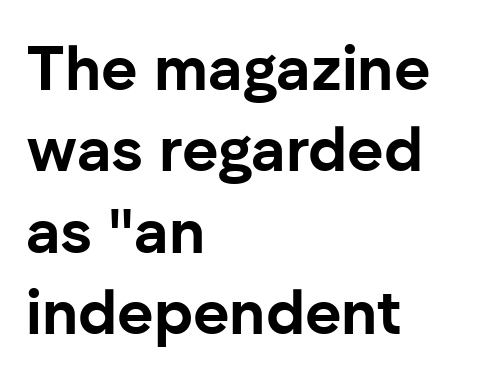
{"serif": "no", "italic": "no", "bold": "yes", "weight": "bold", "width": "normal", "stroke_contrast": "low", "x_height": "medium", "monospaced": "no", "underline": "no", "align": "left", "line_spacing": "normal", "line_spacing_ratio": 1.29, "letter_spacing": "normal", "letter_spacing_em": 0.0, "glyph_px": 63}
